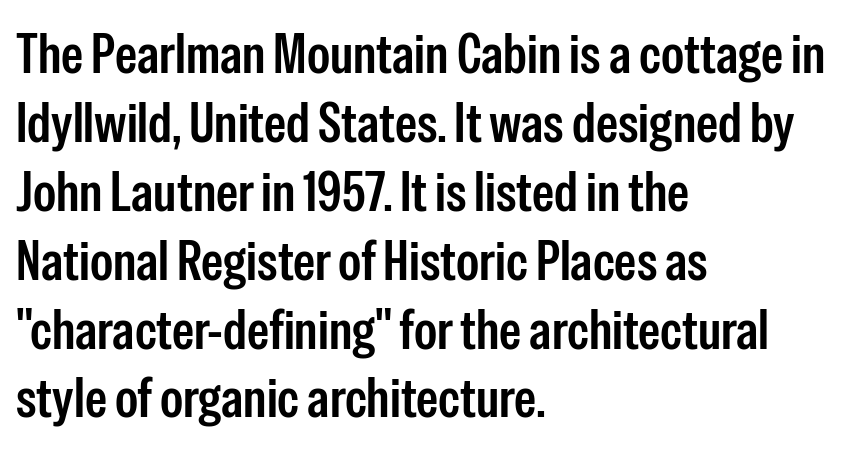
Q: Is the text bold? A: Semi-bold.
Q: Is the text italic (slanted)? A: No, it is upright.
Q: Is the typeface a serif or a sans-serif typeface? A: Sans-serif.
Q: Is the text underlined? A: No.
Q: How is the paragraph aligned? A: Left-aligned.
Q: Is the spacing between letters normal or unusually wide? A: Normal.
Q: Width (condensed, normal, or wide)? A: Condensed.
Q: Stroke contrast? A: Low.
Q: x-height? A: Medium.
Q: Monospaced? A: No.
